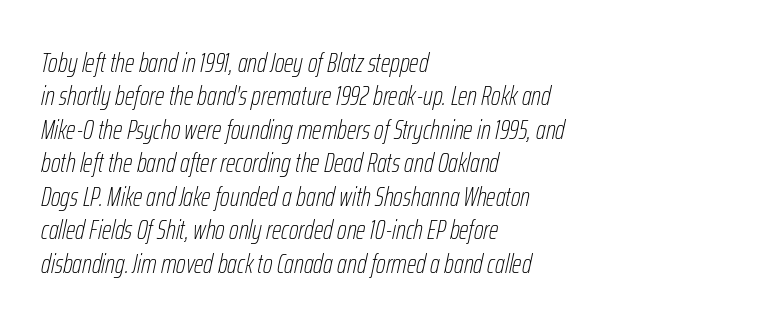
Descenders are the only things crossing below the line. Horizontally, the lines are justified to the leading edge only. The typesetting does not lean heavy: it is not bold. The font's italic variant was chosen for this text. Is the letter spacing exaggerated? No — it looks like the ordinary default.
